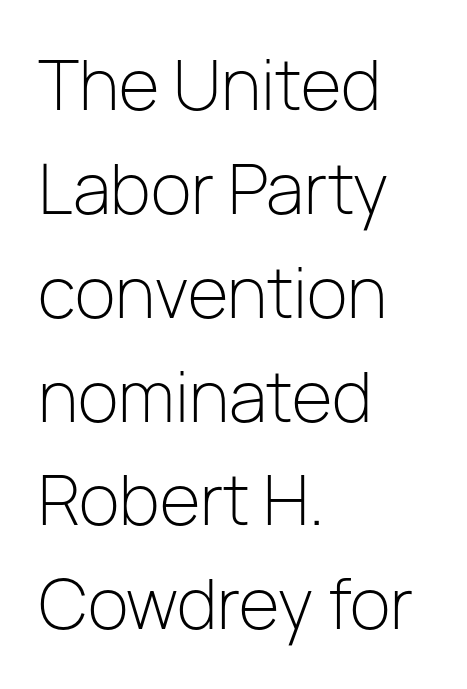
{"serif": "no", "italic": "no", "bold": "no", "weight": "light", "width": "normal", "stroke_contrast": "low", "x_height": "medium", "monospaced": "no", "underline": "no", "align": "left", "line_spacing": "normal", "line_spacing_ratio": 1.55, "letter_spacing": "normal", "letter_spacing_em": 0.0, "glyph_px": 67}
